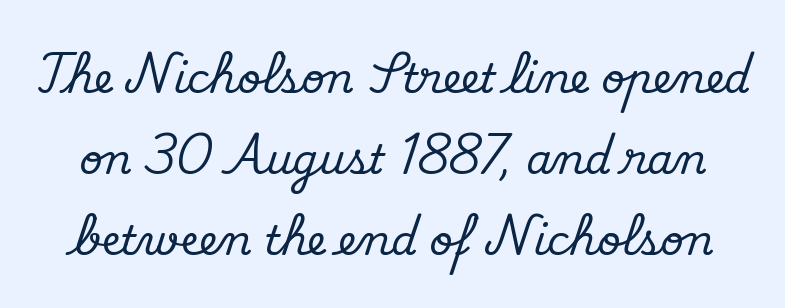
The image shows 41 px serif type; set loose line spacing (1.97x), normal letter spacing, not underlined; medium stroke contrast and a small x-height.
